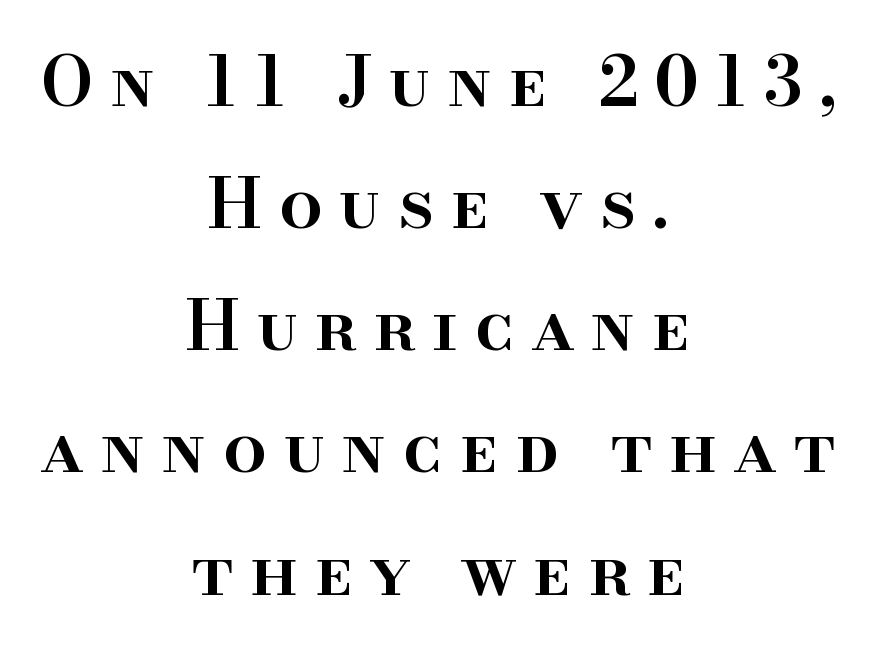
The image shows 69 px semibold serif type, upright; set centered, line spacing 1.77x, unusually wide letter spacing (+0.24 em), not underlined; high stroke contrast and a small x-height.
